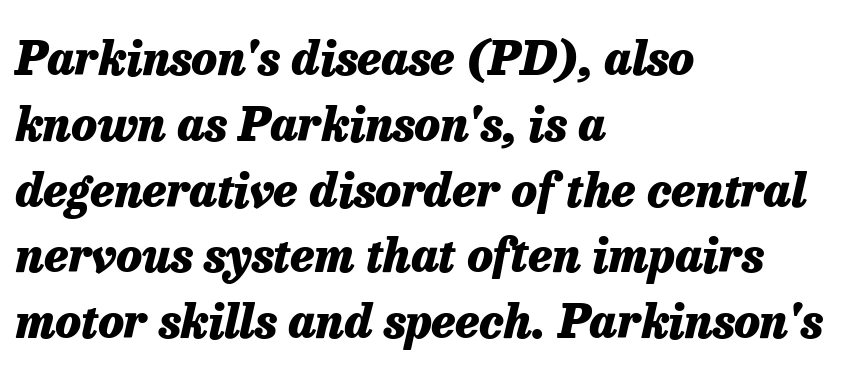
{"italic": "yes", "lean": "right", "slant_degrees": 13, "bold": "yes", "weight": "heavy", "width": "normal", "stroke_contrast": "low", "x_height": "medium", "monospaced": "no", "underline": "no", "align": "left", "line_spacing": "normal", "line_spacing_ratio": 1.4, "letter_spacing": "normal", "letter_spacing_em": 0.0, "glyph_px": 47}
